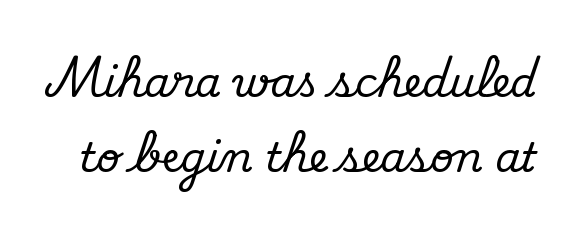
{"serif": "yes", "width": "normal", "stroke_contrast": "medium", "x_height": "small", "monospaced": "no", "underline": "no", "line_spacing_ratio": 1.82, "letter_spacing": "normal", "letter_spacing_em": 0.0, "glyph_px": 41}
